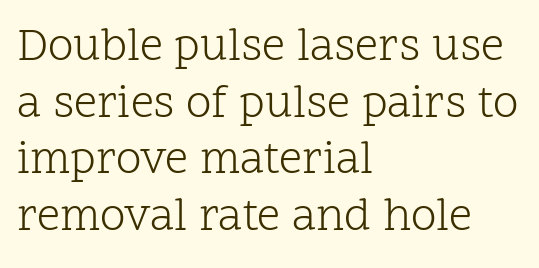
The image shows 46 px light serif type, upright; set left-aligned, line spacing 1.23x, normal letter spacing, not underlined; low stroke contrast and a medium x-height.
